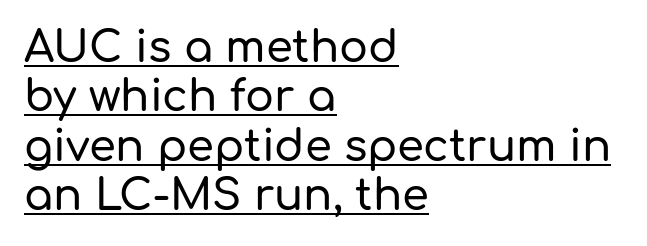
Q: Is the text italic (slanted)? A: No, it is upright.
Q: Is the typeface a serif or a sans-serif typeface? A: Sans-serif.
Q: Is the text underlined? A: Yes.
Q: How is the paragraph aligned? A: Left-aligned.
Q: Is the spacing between letters normal or unusually wide? A: Normal.
Q: Is the spacing between lines tight, normal or loose? A: Tight.
Q: Width (condensed, normal, or wide)? A: Normal.
Q: Stroke contrast? A: Low.
Q: x-height? A: Medium.
Q: Monospaced? A: No.
